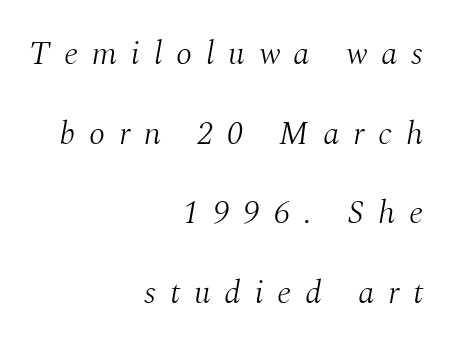
Q: Is the text bold? A: No.
Q: Is the text italic (slanted)? A: Yes, it leans right by about 10 degrees.
Q: Is the typeface a serif or a sans-serif typeface? A: Serif.
Q: Is the text underlined? A: No.
Q: How is the paragraph aligned? A: Right-aligned.
Q: Is the spacing between letters normal or unusually wide? A: Unusually wide.
Q: Is the spacing between lines tight, normal or loose? A: Loose.
Q: Width (condensed, normal, or wide)? A: Normal.
Q: Stroke contrast? A: Medium.
Q: x-height? A: Medium.
Q: Monospaced? A: No.
